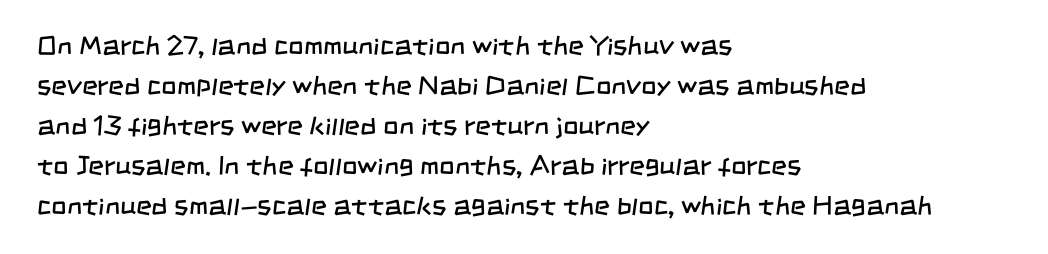
Q: Is the text bold? A: No.
Q: Is the text underlined? A: No.
Q: How is the paragraph aligned? A: Left-aligned.
Q: Is the spacing between letters normal or unusually wide? A: Normal.
Q: Is the spacing between lines tight, normal or loose? A: Normal.
